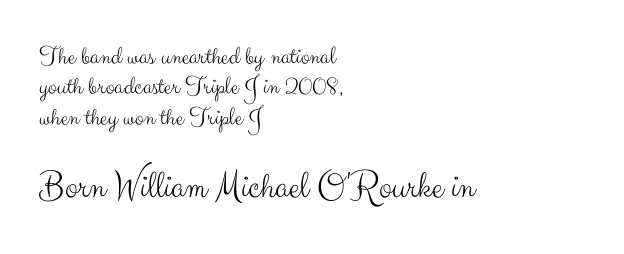
The image shows 39 px light sans-serif type; set left-aligned, line spacing 1.17x, normal letter spacing, not underlined; the second (bottom) block is 1.5x larger; medium stroke contrast and a small x-height.
